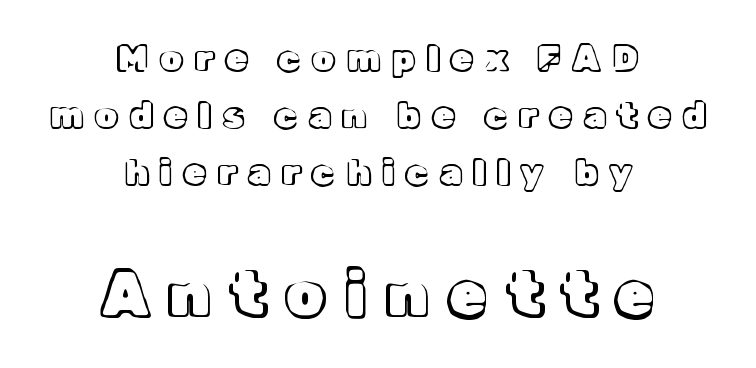
The image shows 61 px text type, upright; set centered, normal line spacing (1.63x), unusually wide letter spacing (+0.35 em), not underlined; the second (bottom) block is 1.74x larger; a medium x-height.
